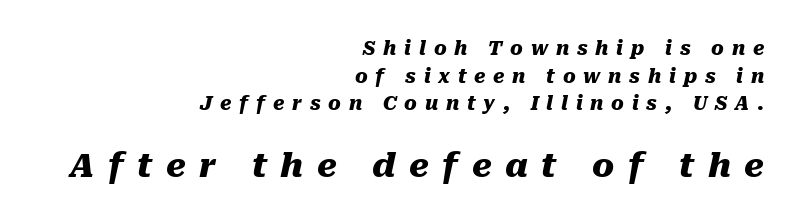
Q: Is the text bold? A: Yes.
Q: Is the text italic (slanted)? A: Yes, it leans right by about 10 degrees.
Q: Is the text underlined? A: No.
Q: How is the paragraph aligned? A: Right-aligned.
Q: Is the spacing between letters normal or unusually wide? A: Unusually wide.
Q: Is the spacing between lines tight, normal or loose? A: Normal.
Q: Which block of text is set in a larger size, the first (top) or the second (bottom)? A: The second (bottom) one.
Q: Width (condensed, normal, or wide)? A: Normal.
Q: Stroke contrast? A: Medium.
Q: x-height? A: Medium.
Q: Monospaced? A: No.
